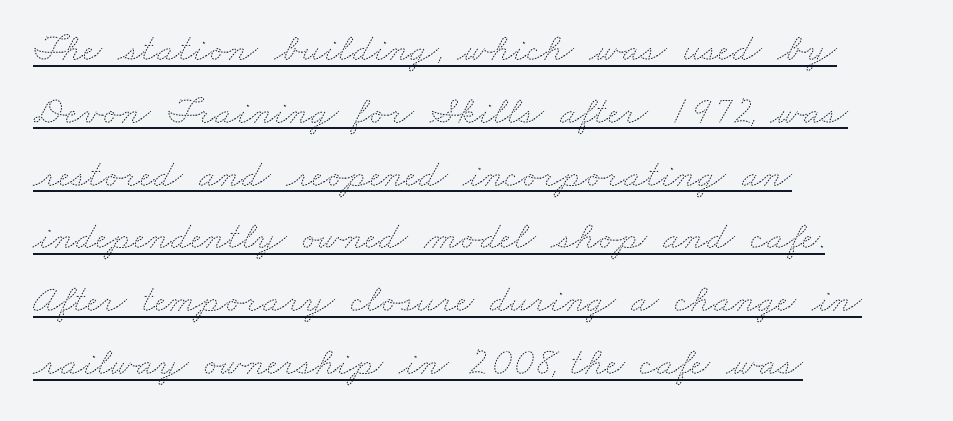
The passage shown is typed in a proportional face where columns would drift. The words here are underlined. Summary of vertical rhythm: regular, with standard interline spacing. The characters are drawn with everyday or finer stroke widths. The rendering anchors every line to the left-hand side. Words appear dense and cohesive because spacing is normal.
